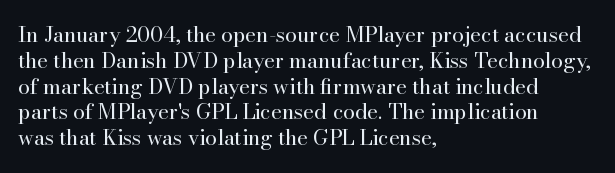
Visually the block forms a straight wall on the left and a jagged coastline on the right. This sample uses plain, unmodified letter spacing. The face looks like a standard text weight, possibly lighter. Check under the words: just untouched page. Does the lettering tilt? It doesn't — this is upright.
